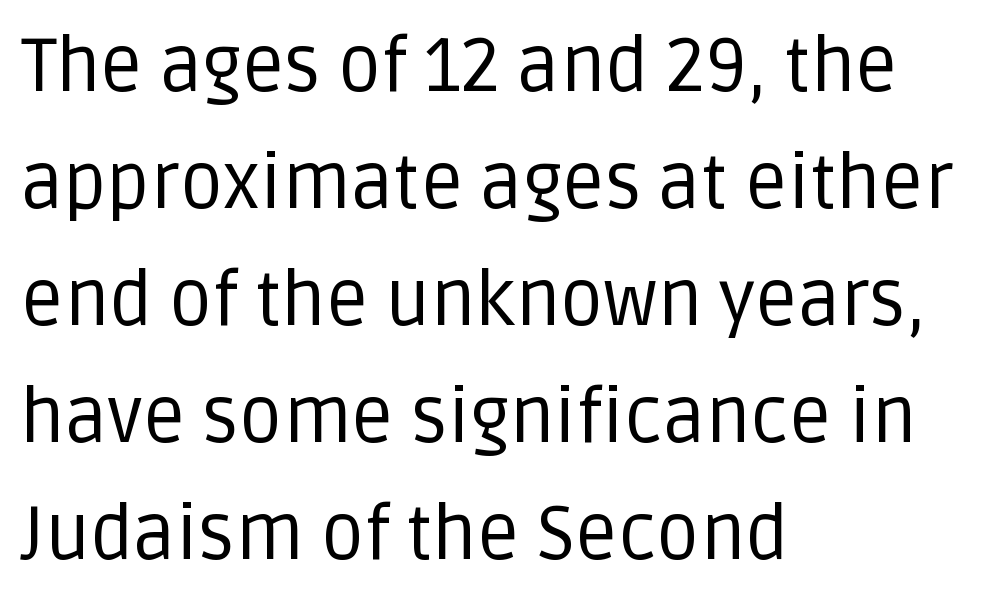
Q: Is the text bold? A: No.
Q: Is the text italic (slanted)? A: No, it is upright.
Q: Is the typeface a serif or a sans-serif typeface? A: Sans-serif.
Q: Is the text underlined? A: No.
Q: How is the paragraph aligned? A: Left-aligned.
Q: Is the spacing between letters normal or unusually wide? A: Normal.
Q: Is the spacing between lines tight, normal or loose? A: Normal.
Q: Width (condensed, normal, or wide)? A: Normal.
Q: Stroke contrast? A: Low.
Q: x-height? A: Large.
Q: Monospaced? A: No.
